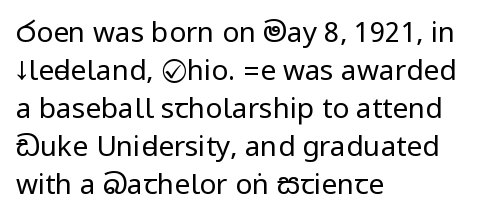
The image shows 28 px regular-weight, condensed sans-serif type, upright; set left-aligned, normal line spacing (1.36x), normal letter spacing, not underlined; low stroke contrast.
